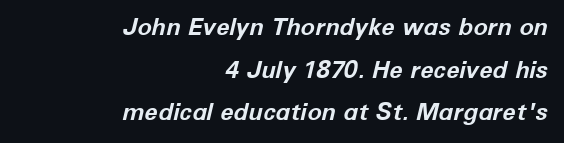
Q: Is the text bold? A: Yes.
Q: Is the text italic (slanted)? A: Yes, it leans right by about 12 degrees.
Q: Is the text underlined? A: No.
Q: How is the paragraph aligned? A: Right-aligned.
Q: Is the spacing between letters normal or unusually wide? A: Normal.
